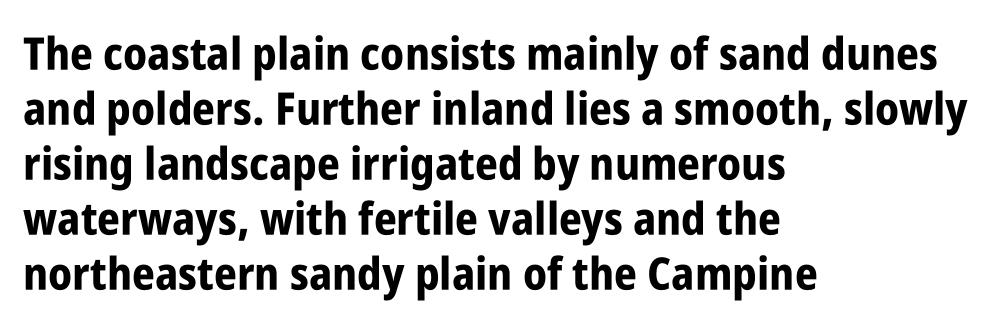
{"serif": "no", "italic": "no", "bold": "yes", "weight": "bold", "width": "condensed", "stroke_contrast": "low", "x_height": "large", "monospaced": "no", "underline": "no", "align": "left", "line_spacing_ratio": 1.22, "letter_spacing": "normal", "letter_spacing_em": 0.0, "glyph_px": 45}
